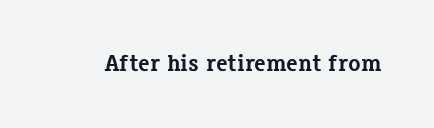
Q: Is the text bold? A: Yes.
Q: Is the text italic (slanted)? A: No, it is upright.
Q: Is the text underlined? A: No.
Q: Is the spacing between letters normal or unusually wide? A: Normal.
